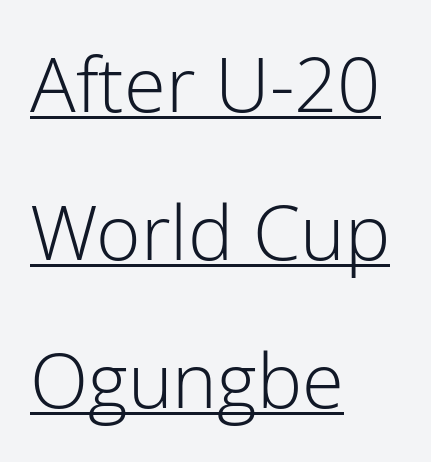
{"serif": "no", "italic": "no", "bold": "no", "weight": "light", "width": "normal", "stroke_contrast": "low", "x_height": "medium", "monospaced": "no", "underline": "yes", "align": "left", "line_spacing": "loose", "line_spacing_ratio": 1.95, "letter_spacing": "normal", "letter_spacing_em": 0.0, "glyph_px": 76}
